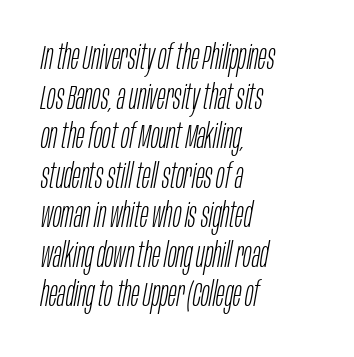
The image shows 35 px light, condensed type, italic (leaning right); set left-aligned, tight line spacing (1.13x), normal letter spacing, not underlined; low stroke contrast and a large x-height.
